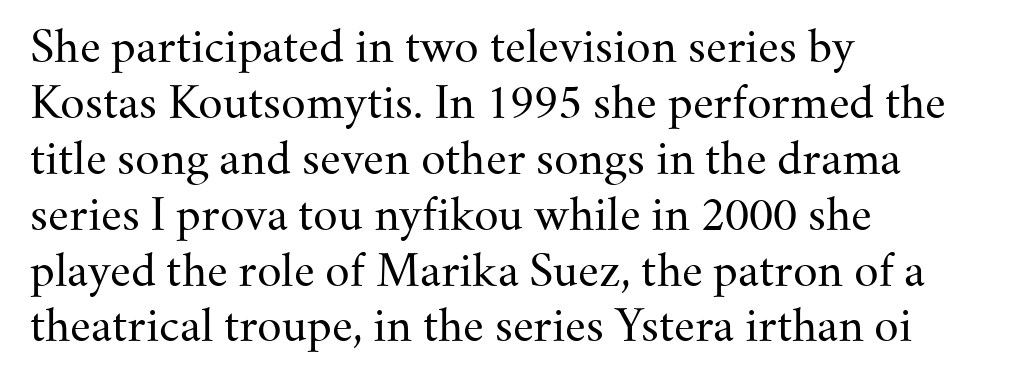
The font is comparable to plain body text, perhaps lighter. If you measured baseline to baseline, you'd find a middling distance. Horizontal alignment here is leftward, the default for most running prose. The rendering keeps characters at their native spacing. The face used here is seriffed, in the tradition of book romans.
